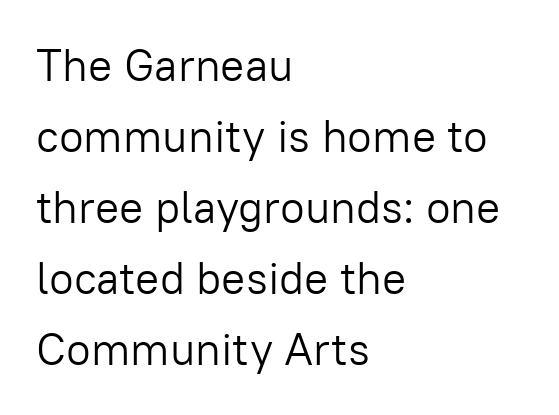
{"serif": "no", "italic": "no", "bold": "no", "weight": "light", "width": "normal", "stroke_contrast": "low", "x_height": "medium", "monospaced": "no", "underline": "no", "align": "left", "line_spacing": "normal", "line_spacing_ratio": 1.58, "letter_spacing": "normal", "letter_spacing_em": 0.0, "glyph_px": 45}
